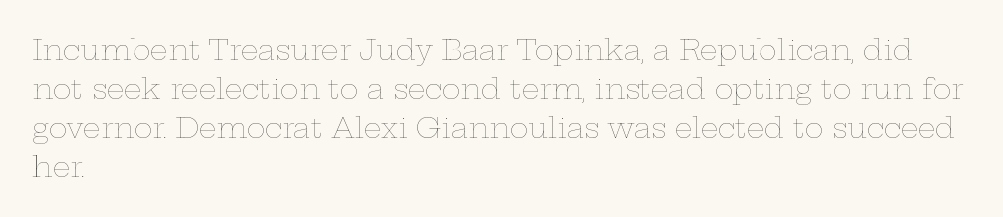
{"italic": "no", "bold": "no", "weight": "thin", "width": "wide", "stroke_contrast": "low", "x_height": "medium", "monospaced": "no", "underline": "no", "align": "left", "line_spacing": "normal", "line_spacing_ratio": 1.39, "letter_spacing": "normal", "letter_spacing_em": 0.0, "glyph_px": 28}
